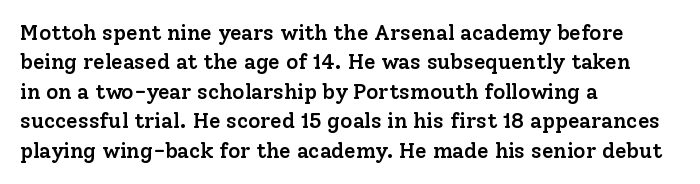
{"italic": "no", "bold": "semi", "underline": "no", "align": "left", "line_spacing": "normal", "line_spacing_ratio": 1.4, "letter_spacing": "normal", "letter_spacing_em": 0.0, "glyph_px": 21}
